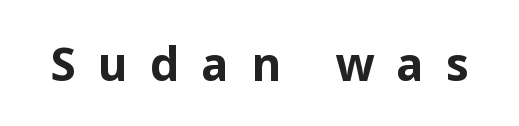
The image shows 46 px bold sans-serif type, upright; set unusually wide letter spacing (+0.48 em), not underlined; low stroke contrast and a medium x-height.
